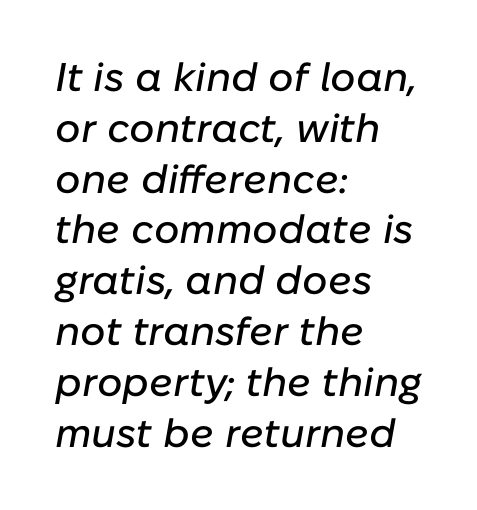
The image shows 40 px text type, italic (leaning right); set left-aligned, normal line spacing (1.27x), normal letter spacing, not underlined; low stroke contrast and a medium x-height.
